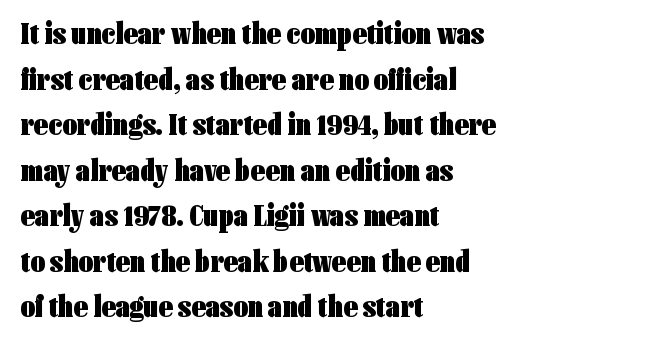
{"serif": "no", "italic": "no", "bold": "yes", "weight": "heavy", "width": "condensed", "stroke_contrast": "low", "x_height": "medium", "monospaced": "no", "underline": "no", "align": "left", "line_spacing": "normal", "line_spacing_ratio": 1.47, "letter_spacing": "normal", "letter_spacing_em": 0.0, "glyph_px": 31}
